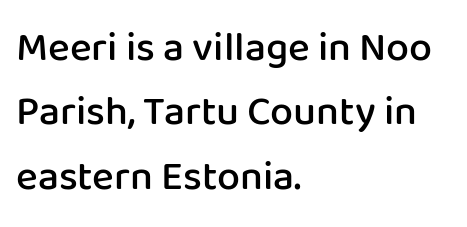
The image shows 41 px semibold sans-serif type, upright; set left-aligned, normal line spacing (1.57x), normal letter spacing, not underlined; low stroke contrast and a medium x-height.
